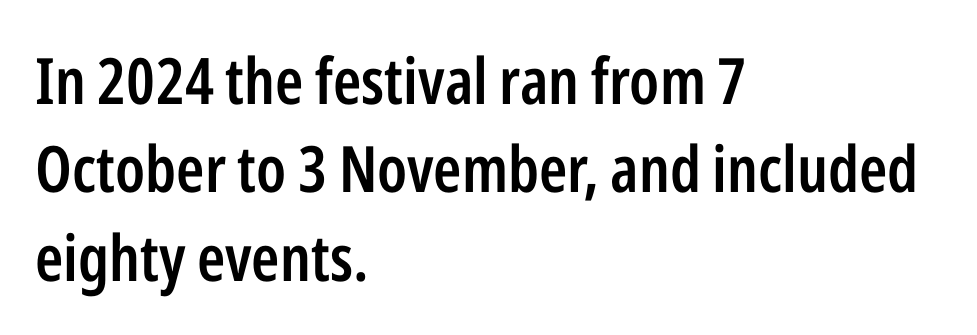
Q: Is the text bold? A: Semi-bold.
Q: Is the text italic (slanted)? A: No, it is upright.
Q: Is the typeface a serif or a sans-serif typeface? A: Sans-serif.
Q: Is the text underlined? A: No.
Q: How is the paragraph aligned? A: Left-aligned.
Q: Is the spacing between letters normal or unusually wide? A: Normal.
Q: Is the spacing between lines tight, normal or loose? A: Normal.
Q: Width (condensed, normal, or wide)? A: Condensed.
Q: Stroke contrast? A: Low.
Q: x-height? A: Medium.
Q: Monospaced? A: No.
